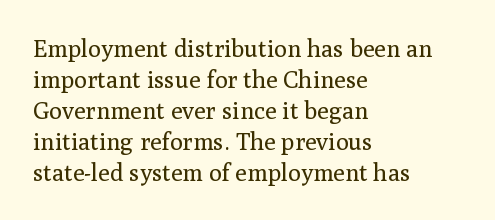
These lines keep a tight, regular rhythm from letter to letter. Notice how descenders clear the ascenders below comfortably — that's standard leading. These lines were composed using upright roman letters. One-word summary of the alignment: left. Nobody drew a line under any word here. The typesetting does not lean heavy: it is not bold.
